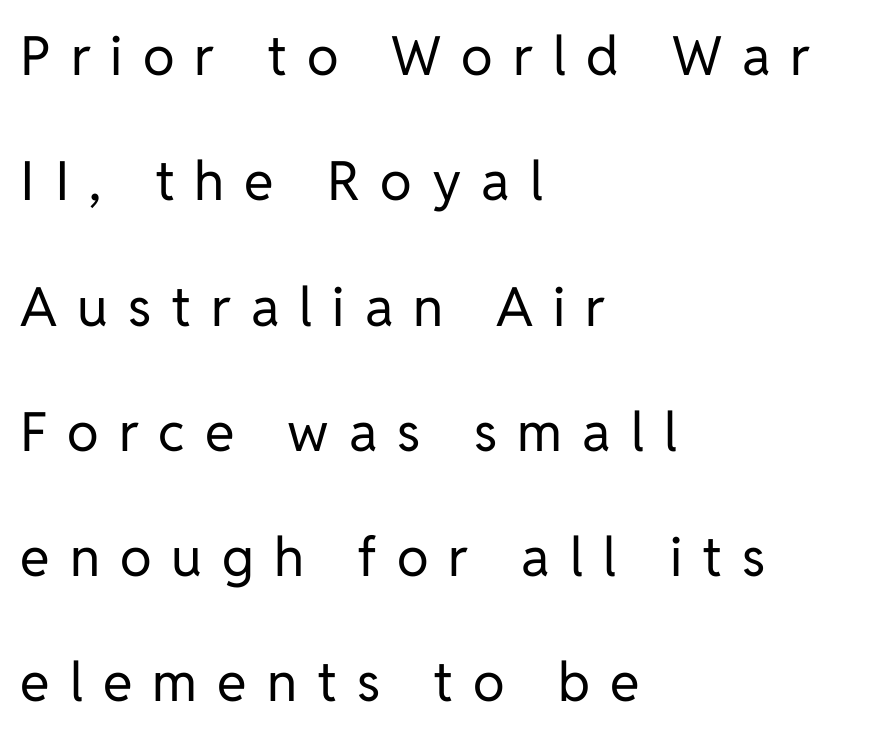
{"serif": "no", "italic": "no", "bold": "no", "weight": "regular", "width": "normal", "stroke_contrast": "low", "x_height": "medium", "monospaced": "no", "underline": "no", "align": "left", "line_spacing": "loose", "line_spacing_ratio": 2.32, "letter_spacing": "wide", "letter_spacing_em": 0.37, "glyph_px": 54}
